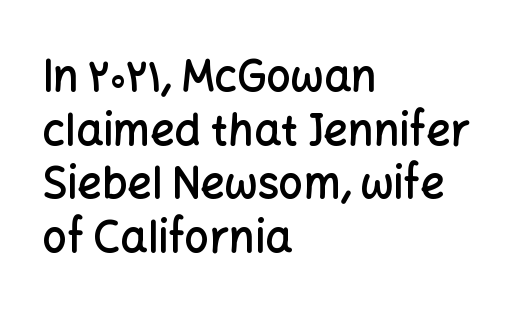
No word sits above an underline. What kind of face is this? One without serifs — a sans. Rendered with straight, roman letterforms. Compared with typical paragraphs, the rows here are spaced about the same. Compared with typical body copy, the letter spacing here is the same.
